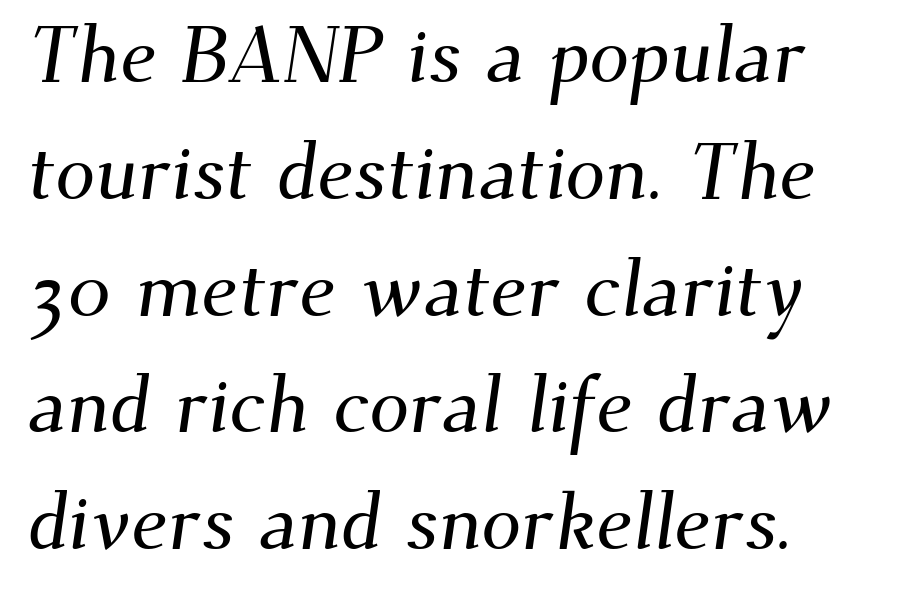
Q: Is the typeface a serif or a sans-serif typeface? A: Serif.
Q: Is the text underlined? A: No.
Q: How is the paragraph aligned? A: Left-aligned.
Q: Is the spacing between letters normal or unusually wide? A: Normal.
Q: Is the spacing between lines tight, normal or loose? A: Normal.
Q: Width (condensed, normal, or wide)? A: Normal.
Q: Stroke contrast? A: Medium.
Q: x-height? A: Small.
Q: Monospaced? A: No.
